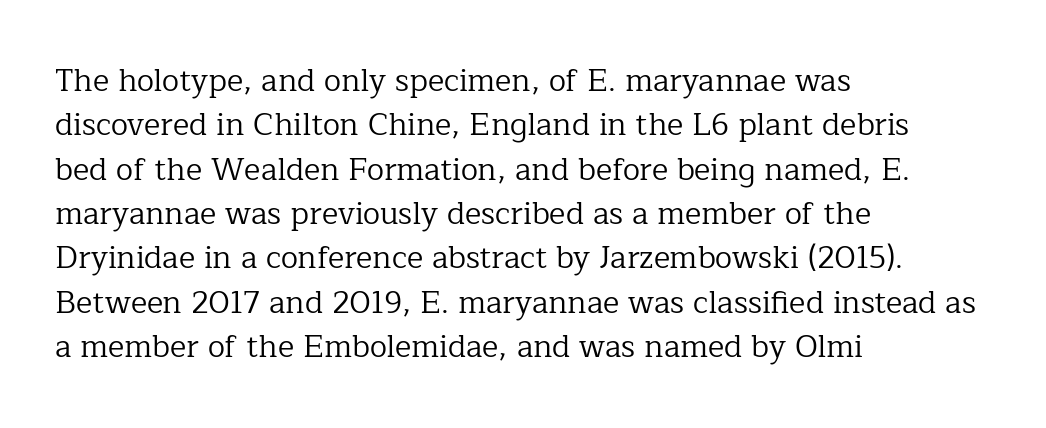
The characters display serif detailing at their extremities. The space between consecutive lines is moderate. The typesetter chose a ragged-right arrangement here. It's the straight-up-and-down kind of type. The horizontal fit of the characters is conventional and even. Underlining? Definitely not there.
